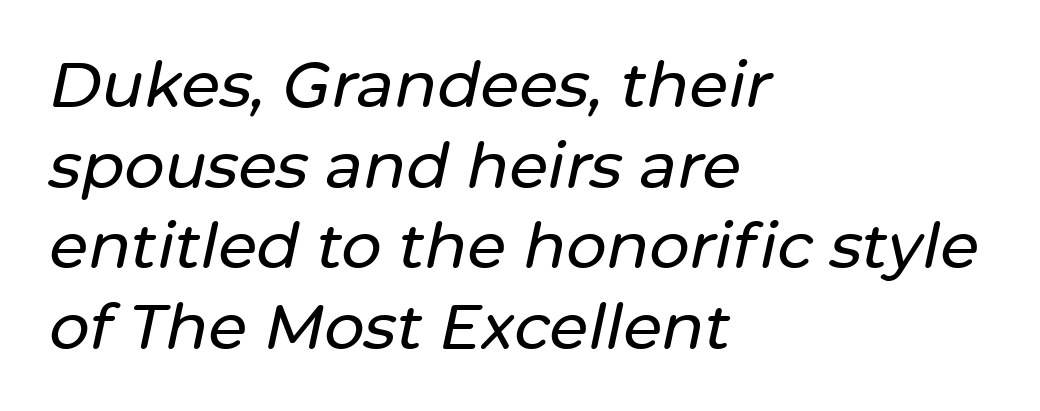
{"italic": "yes", "lean": "right", "slant_degrees": 12, "width": "normal", "stroke_contrast": "low", "x_height": "medium", "monospaced": "no", "underline": "no", "align": "left", "line_spacing": "normal", "line_spacing_ratio": 1.28, "letter_spacing": "normal", "letter_spacing_em": 0.0, "glyph_px": 63}
